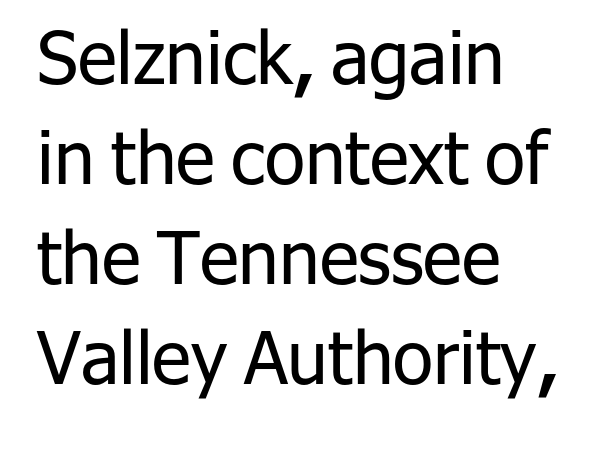
The image shows 73 px regular-weight sans-serif type, upright; set left-aligned, normal line spacing (1.37x), normal letter spacing, not underlined; low stroke contrast and a medium x-height.
